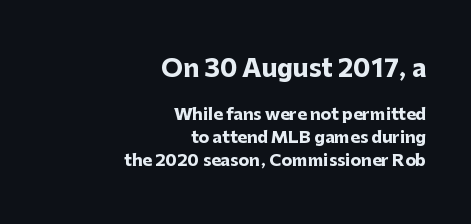
{"italic": "no", "bold": "yes", "underline": "no", "align": "right", "line_spacing": "normal", "line_spacing_ratio": 1.42, "letter_spacing": "normal", "letter_spacing_em": 0.0, "larger_block": "first", "size_ratio": 1.5, "glyph_px": 24}
